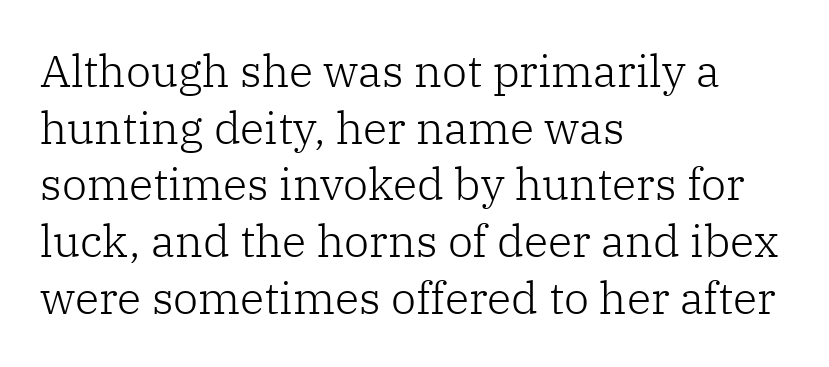
Q: Is the text bold? A: No.
Q: Is the text italic (slanted)? A: No, it is upright.
Q: Is the typeface a serif or a sans-serif typeface? A: Serif.
Q: Is the text underlined? A: No.
Q: How is the paragraph aligned? A: Left-aligned.
Q: Is the spacing between letters normal or unusually wide? A: Normal.
Q: Is the spacing between lines tight, normal or loose? A: Normal.
Q: Width (condensed, normal, or wide)? A: Normal.
Q: Stroke contrast? A: Low.
Q: x-height? A: Medium.
Q: Monospaced? A: No.
